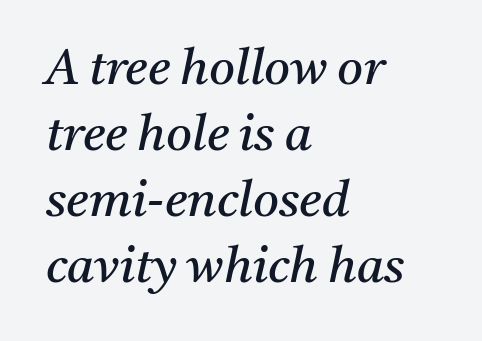
The typography opts for an oblique posture over an upright one. Weight: in the light-to-regular range. Think of a printed novel: that variable character pitch is what you see here. No word sits above an underline.
